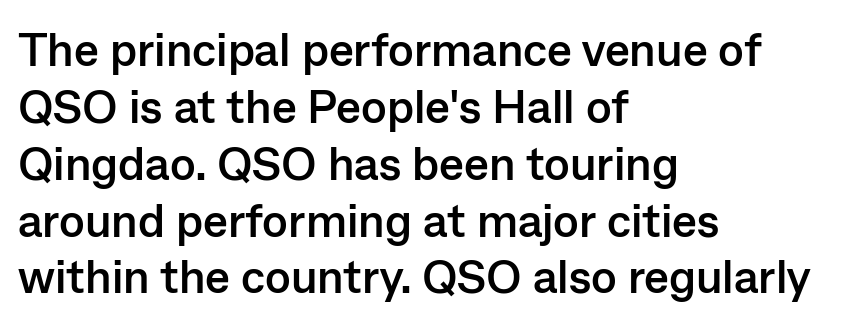
Q: Is the text bold? A: Yes.
Q: Is the text italic (slanted)? A: No, it is upright.
Q: Is the typeface a serif or a sans-serif typeface? A: Sans-serif.
Q: Is the text underlined? A: No.
Q: How is the paragraph aligned? A: Left-aligned.
Q: Is the spacing between letters normal or unusually wide? A: Normal.
Q: Width (condensed, normal, or wide)? A: Normal.
Q: Stroke contrast? A: Low.
Q: x-height? A: Medium.
Q: Monospaced? A: No.
